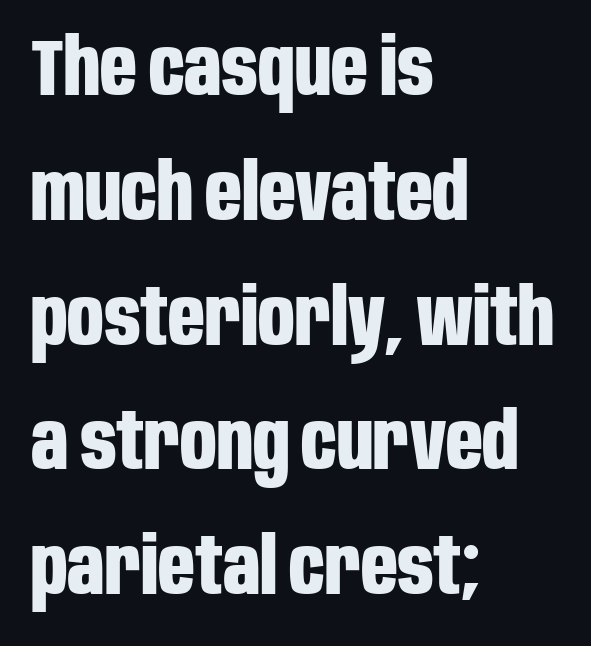
Q: Is the text bold? A: Yes.
Q: Is the text italic (slanted)? A: No, it is upright.
Q: Is the typeface a serif or a sans-serif typeface? A: Sans-serif.
Q: Is the text underlined? A: No.
Q: How is the paragraph aligned? A: Left-aligned.
Q: Is the spacing between letters normal or unusually wide? A: Normal.
Q: Is the spacing between lines tight, normal or loose? A: Normal.
Q: Width (condensed, normal, or wide)? A: Condensed.
Q: Stroke contrast? A: Low.
Q: x-height? A: Large.
Q: Monospaced? A: No.
